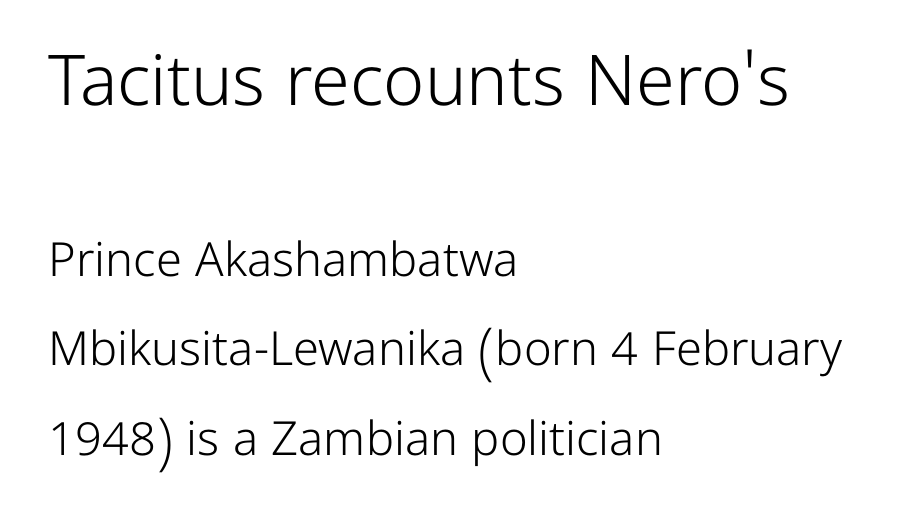
{"serif": "no", "italic": "no", "bold": "no", "weight": "light", "width": "normal", "stroke_contrast": "low", "x_height": "medium", "monospaced": "no", "underline": "no", "align": "left", "line_spacing": "loose", "line_spacing_ratio": 1.9, "letter_spacing": "normal", "letter_spacing_em": 0.0, "larger_block": "first", "size_ratio": 1.49, "glyph_px": 70}
